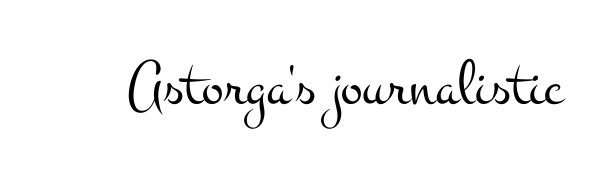
The image shows 65 px light, wide type; set normal letter spacing, not underlined; medium stroke contrast and a small x-height.
